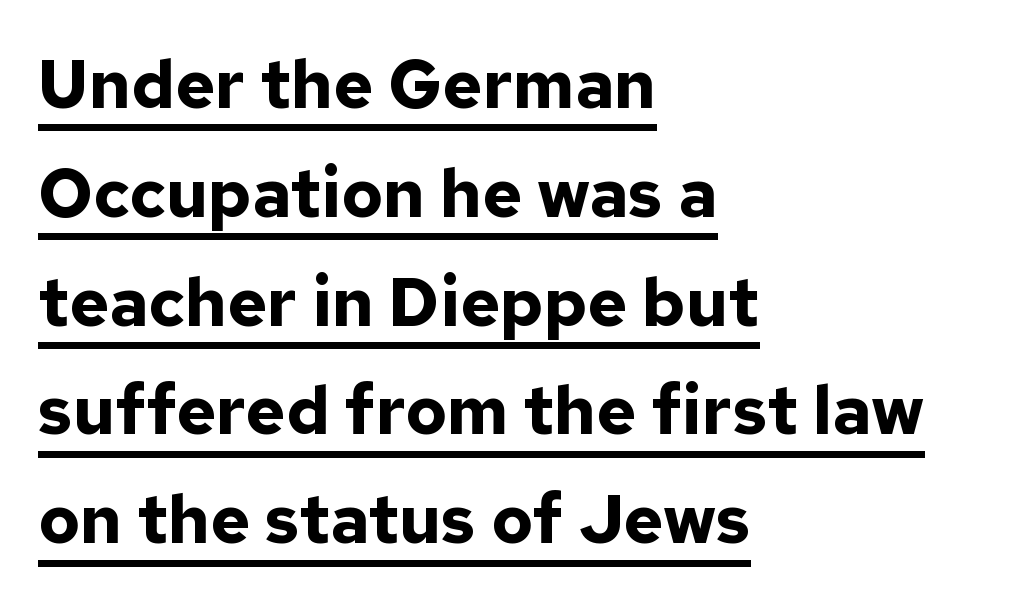
{"serif": "no", "italic": "no", "bold": "yes", "weight": "bold", "width": "normal", "stroke_contrast": "low", "x_height": "medium", "monospaced": "no", "underline": "yes", "align": "left", "line_spacing": "normal", "line_spacing_ratio": 1.6, "letter_spacing": "normal", "letter_spacing_em": 0.0, "glyph_px": 68}
